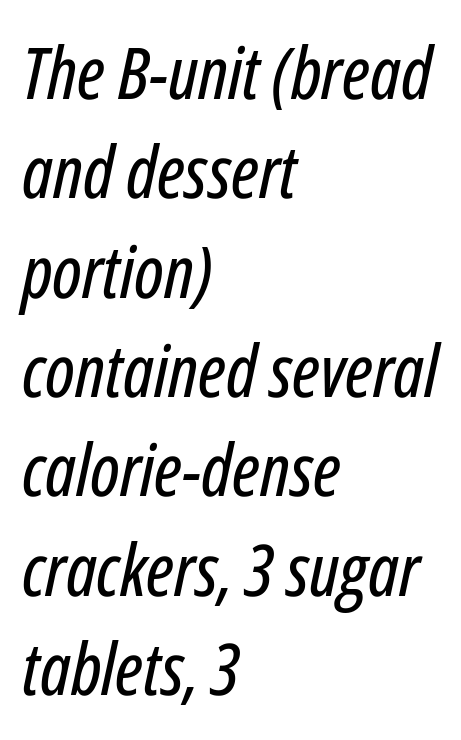
{"italic": "yes", "lean": "right", "slant_degrees": 12, "width": "condensed", "stroke_contrast": "low", "x_height": "medium", "monospaced": "no", "underline": "no", "align": "left", "line_spacing": "normal", "line_spacing_ratio": 1.38, "letter_spacing": "normal", "letter_spacing_em": 0.0, "glyph_px": 72}
